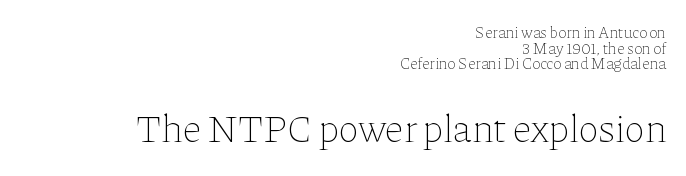
The image shows 39 px thin type, upright; set right-aligned, tight line spacing (0.98x), normal letter spacing, not underlined; the second (bottom) block is 2.44x larger; low stroke contrast and a medium x-height.
